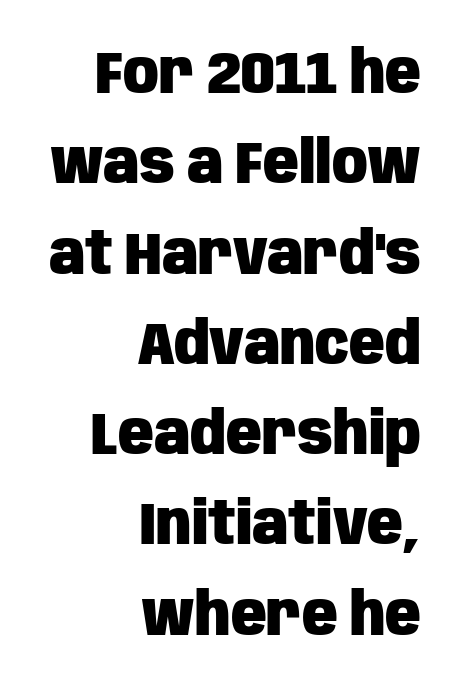
The image shows 59 px heavy, condensed sans-serif type, upright; set right-aligned, normal line spacing (1.53x), normal letter spacing, not underlined; low stroke contrast and a large x-height.
